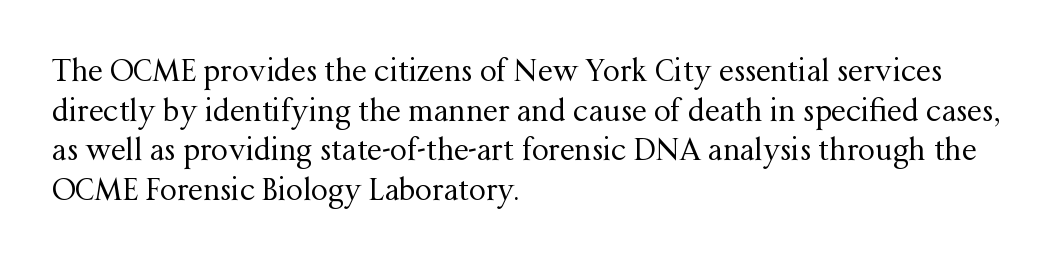
{"serif": "yes", "italic": "no", "bold": "no", "weight": "regular", "width": "normal", "stroke_contrast": "medium", "x_height": "medium", "monospaced": "no", "underline": "no", "align": "left", "line_spacing": "normal", "line_spacing_ratio": 1.32, "letter_spacing": "normal", "letter_spacing_em": 0.0, "glyph_px": 30}
